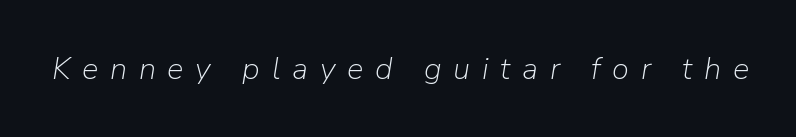
Q: Is the text bold? A: No.
Q: Is the text italic (slanted)? A: Yes, it leans right by about 9 degrees.
Q: Is the text underlined? A: No.
Q: Is the spacing between letters normal or unusually wide? A: Unusually wide.
Q: Width (condensed, normal, or wide)? A: Normal.
Q: Stroke contrast? A: Low.
Q: x-height? A: Medium.
Q: Monospaced? A: No.
